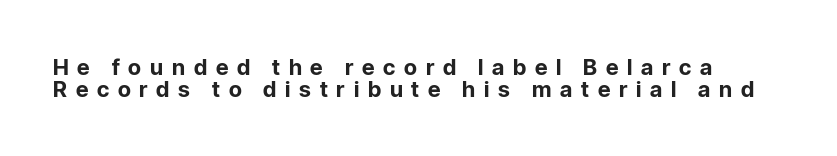
Students, observe: this is what under-led, compact text looks like. Descender tails drop into unmarked territory. This sample uses expanded letter spacing, leaving extra air between glyphs. Upright lettering throughout. The letters are bold, with thick, heavy strokes.
